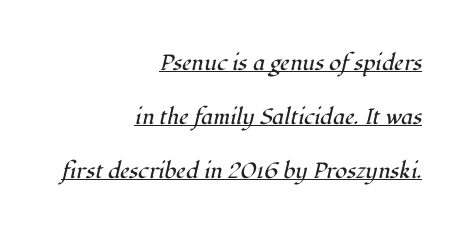
The image shows 22 px text type, italic (leaning right); set right-aligned, loose line spacing (2.45x), normal letter spacing, underlined.
